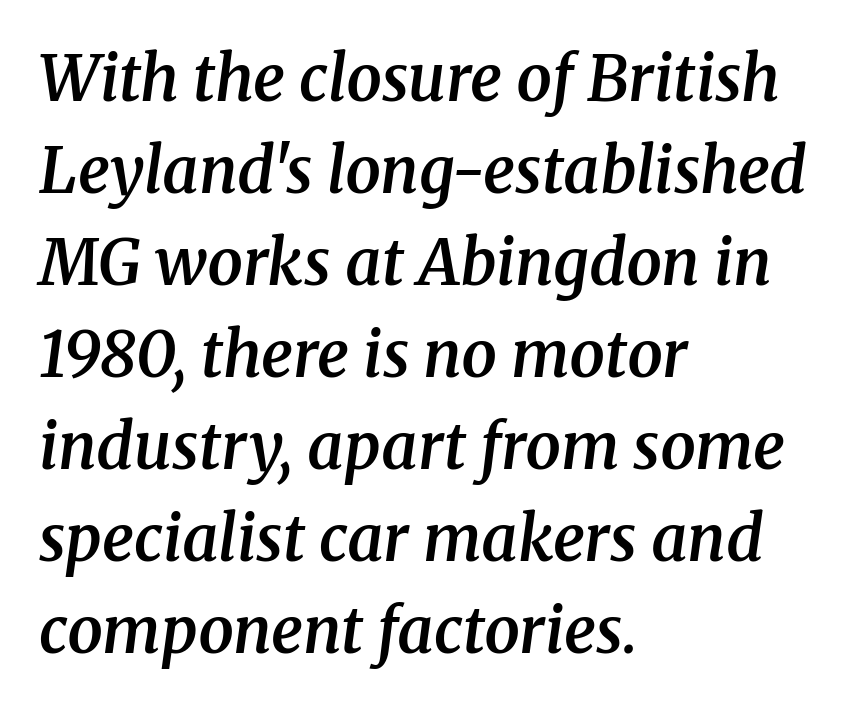
You can tell it's italic because the verticals aren't actually vertical. The string is rendered with underlining switched off. Small tapered or slab feet sit at the stroke ends, so this counts as serif. The horizontal fit of the characters is conventional and even. Spacing verdict: proportional, widths tailored to each character. The passage shown is semibold, sitting just below true bold.
